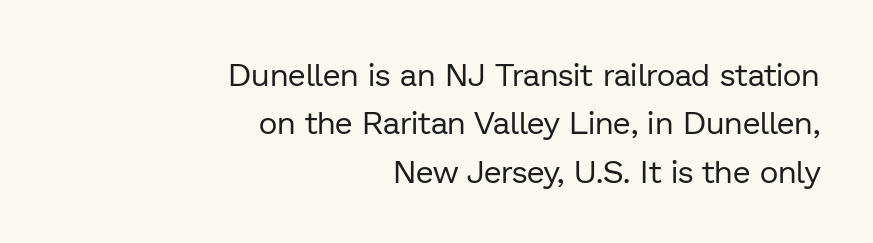
{"serif": "no", "italic": "no", "bold": "no", "weight": "regular", "width": "normal", "stroke_contrast": "low", "x_height": "medium", "monospaced": "no", "underline": "no", "align": "right", "line_spacing": "normal", "line_spacing_ratio": 1.51, "letter_spacing": "normal", "letter_spacing_em": 0.0, "glyph_px": 32}
